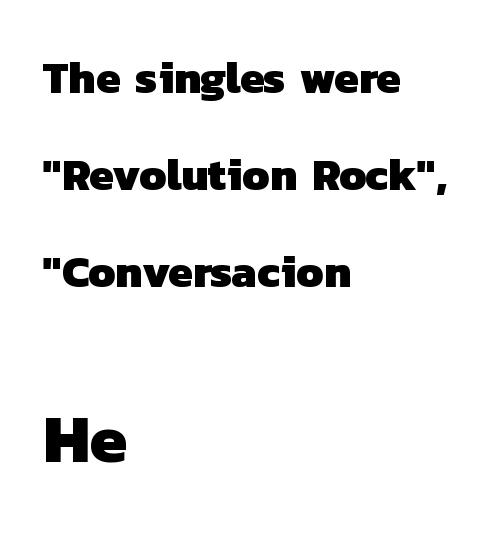
Q: Is the text bold? A: Yes.
Q: Is the typeface a serif or a sans-serif typeface? A: Sans-serif.
Q: Is the text underlined? A: No.
Q: How is the paragraph aligned? A: Left-aligned.
Q: Is the spacing between letters normal or unusually wide? A: Normal.
Q: Is the spacing between lines tight, normal or loose? A: Loose.
Q: Which block of text is set in a larger size, the first (top) or the second (bottom)? A: The second (bottom) one.
Q: Width (condensed, normal, or wide)? A: Normal.
Q: Stroke contrast? A: Low.
Q: x-height? A: Medium.
Q: Monospaced? A: No.
